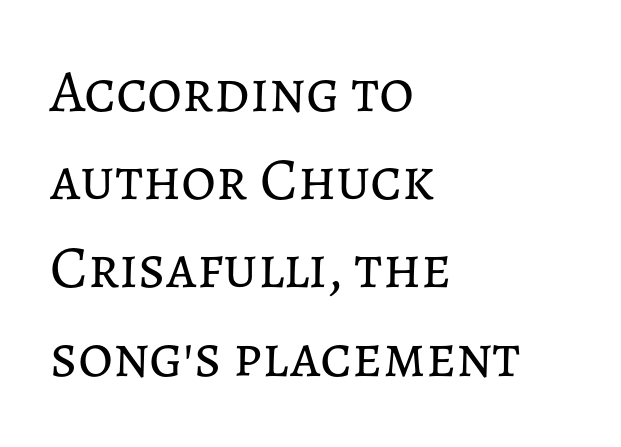
Q: Is the text bold? A: No.
Q: Is the text italic (slanted)? A: No, it is upright.
Q: Is the text underlined? A: No.
Q: How is the paragraph aligned? A: Left-aligned.
Q: Is the spacing between letters normal or unusually wide? A: Normal.
Q: Is the spacing between lines tight, normal or loose? A: Normal.
Q: Width (condensed, normal, or wide)? A: Normal.
Q: Stroke contrast? A: Low.
Q: x-height? A: Medium.
Q: Monospaced? A: No.
